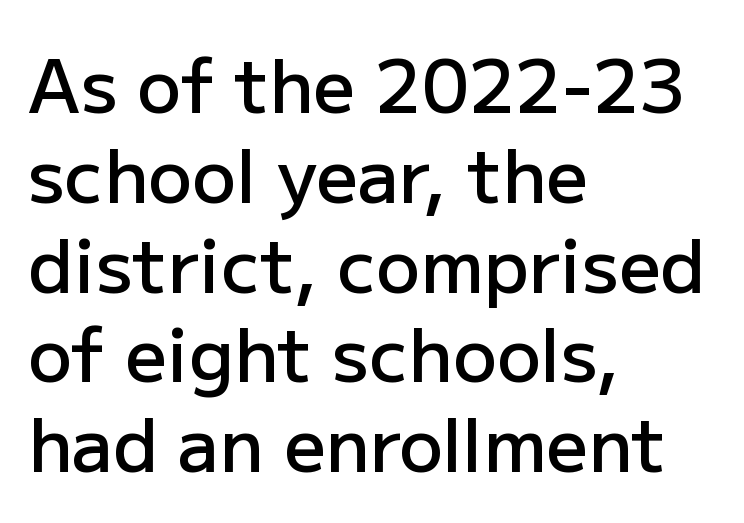
The image shows 73 px semibold sans-serif type, upright; set left-aligned, line spacing 1.23x, normal letter spacing, not underlined; low stroke contrast and a medium x-height.
